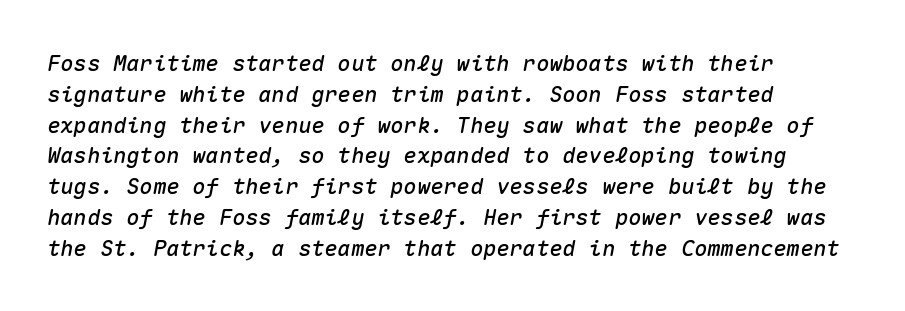
The image shows 22 px text type, italic (leaning right); set left-aligned, normal line spacing (1.4x), normal letter spacing, not underlined.
